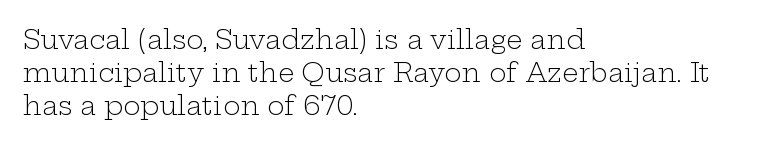
Check the space under the baseline: it is left empty. Posture: upright roman. Is the type heavy? It reads as light-to-regular instead. One-word summary of the alignment: left. The line-height multiplier appears to be the usual default.
